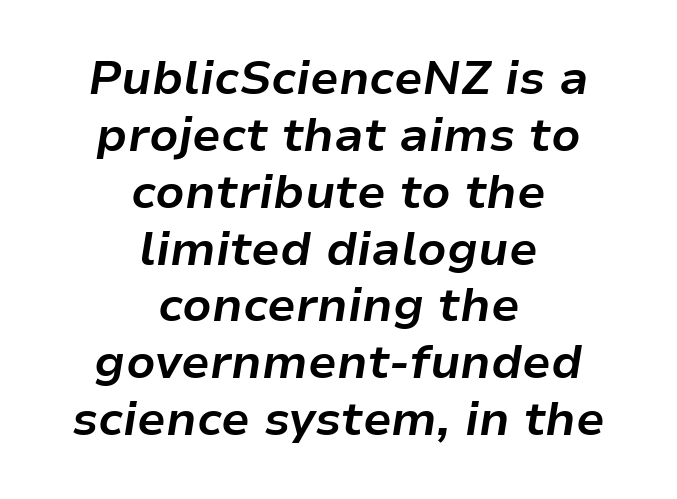
{"italic": "yes", "lean": "right", "slant_degrees": 9, "bold": "yes", "weight": "bold", "width": "normal", "stroke_contrast": "low", "x_height": "medium", "monospaced": "no", "underline": "no", "align": "center", "line_spacing_ratio": 1.21, "letter_spacing": "normal", "letter_spacing_em": 0.0, "glyph_px": 47}
